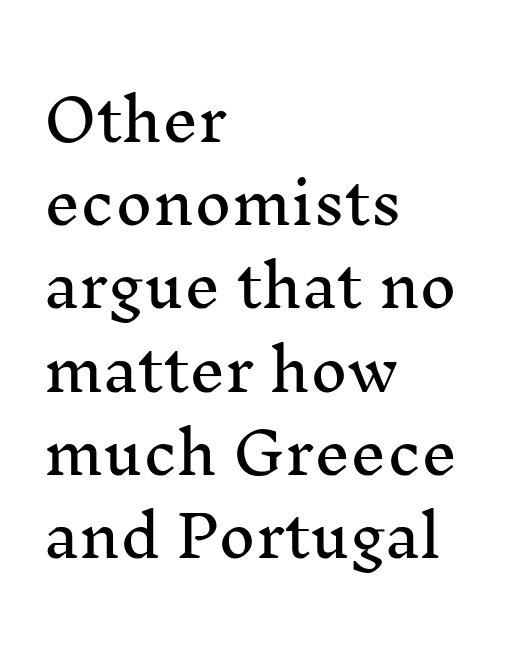
The image shows 57 px serif type, upright; set left-aligned, normal line spacing (1.46x), normal letter spacing, not underlined; medium stroke contrast and a medium x-height.
